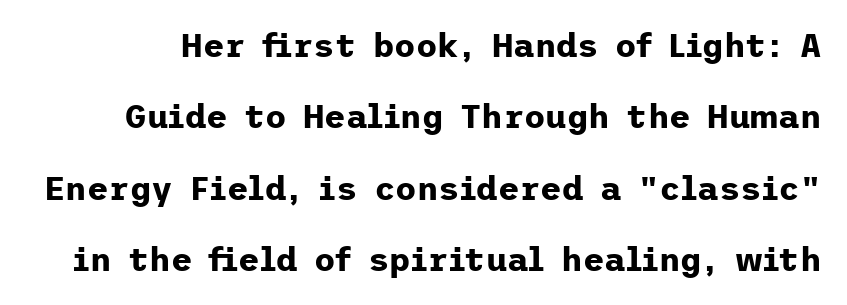
The image shows 33 px bold sans-serif type, upright; set loose line spacing (2.16x), normal letter spacing, not underlined; low stroke contrast and a medium x-height.
